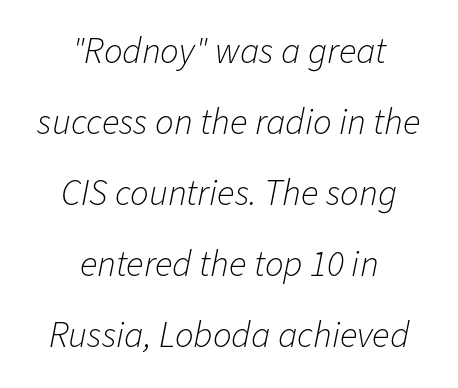
The weight would be labelled regular, book, light, or lighter still. Observe the ordinary spacing: letters are neighbours, not strangers. Underline: absent. Emphasis-style slanted type is in use. One glance says open: line gaps are wider than usual. Varying glyph widths throughout — classic text-font behaviour.
